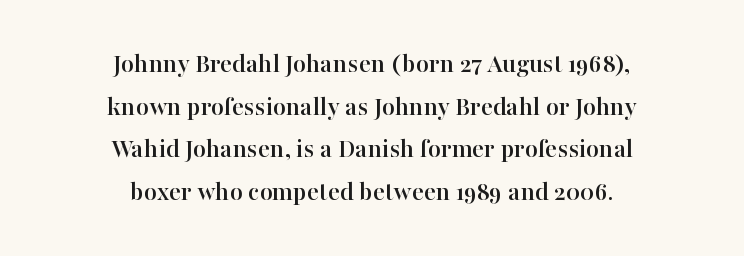
The letters advance in unequal steps, a hallmark of proportional type. Alignment: centered. Posture: straight, roman, zero tilt. Check under the words: just untouched page. The passage shown has conventional tracking throughout.
